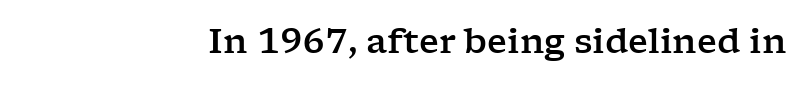
This sample uses plain, unmodified letter spacing. Posture: straight, roman, zero tilt. Is this a fixed-width face? No — the glyphs have proportional, varying widths. The font family rendered here belongs to the serif group.
